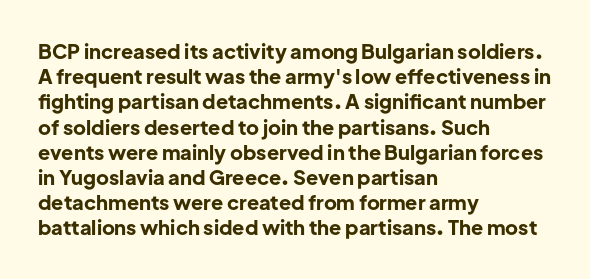
The space directly below the letters is spotless. This rendering uses left alignment, leaving the right contour irregular. The typography opts for an upright posture over an oblique one. Each word holds together tightly as a unit, with standard inter-letter gaps. Pretty heavy lettering here — definitely bold.
